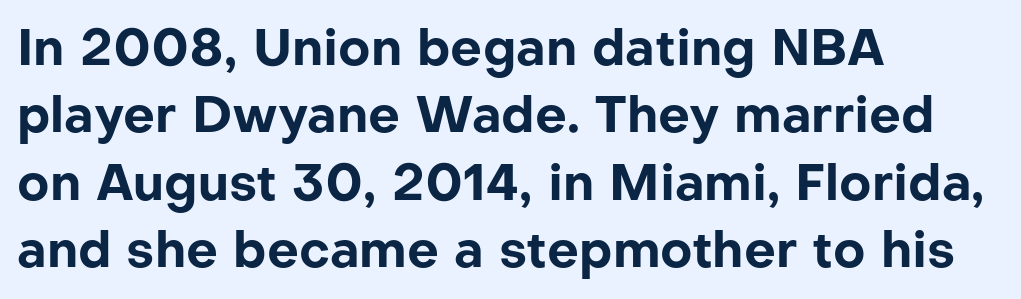
Q: Is the text bold? A: Yes.
Q: Is the text italic (slanted)? A: No, it is upright.
Q: Is the typeface a serif or a sans-serif typeface? A: Sans-serif.
Q: Is the text underlined? A: No.
Q: How is the paragraph aligned? A: Left-aligned.
Q: Is the spacing between letters normal or unusually wide? A: Normal.
Q: Is the spacing between lines tight, normal or loose? A: Normal.
Q: Width (condensed, normal, or wide)? A: Normal.
Q: Stroke contrast? A: Low.
Q: x-height? A: Medium.
Q: Monospaced? A: No.
